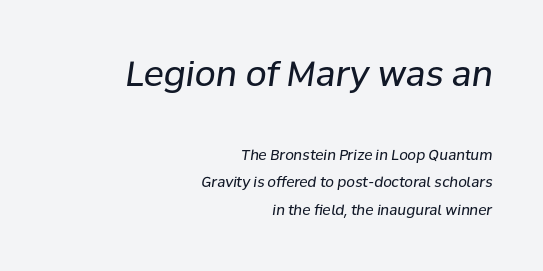
{"italic": "yes", "lean": "right", "slant_degrees": 8, "bold": "no", "weight": "regular", "width": "normal", "stroke_contrast": "low", "x_height": "medium", "monospaced": "no", "underline": "no", "align": "right", "line_spacing": "loose", "line_spacing_ratio": 1.96, "letter_spacing": "normal", "letter_spacing_em": 0.0, "larger_block": "first", "size_ratio": 2.43, "glyph_px": 34}
